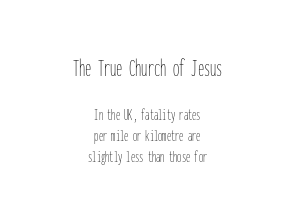
{"italic": "no", "bold": "no", "underline": "no", "align": "center", "line_spacing_ratio": 1.23, "letter_spacing": "normal", "letter_spacing_em": 0.0, "larger_block": "first", "size_ratio": 1.47, "glyph_px": 25}
